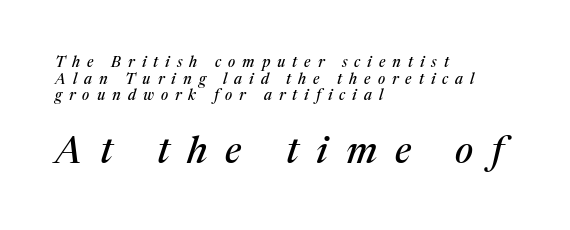
The image shows 38 px serif type, italic (leaning right); set left-aligned, tight line spacing (1.11x), unusually wide letter spacing (+0.47 em), not underlined; the second (bottom) block is 2.53x larger; medium stroke contrast and a medium x-height.
